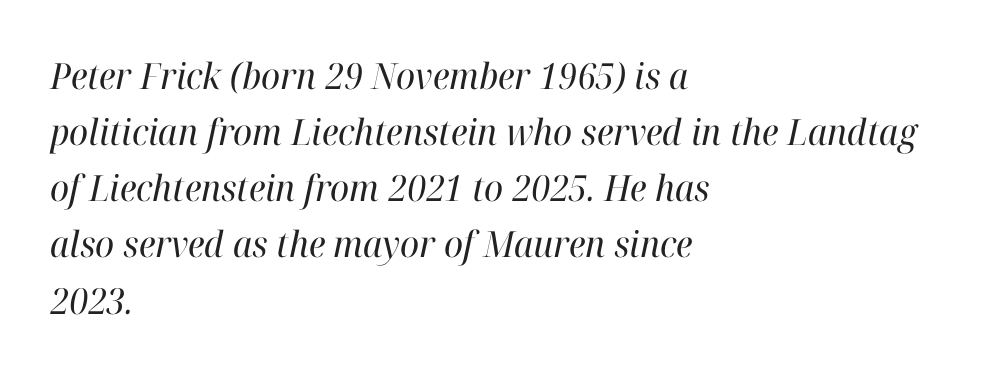
{"serif": "yes", "italic": "yes", "lean": "right", "slant_degrees": 12, "bold": "no", "weight": "regular", "width": "normal", "stroke_contrast": "high", "x_height": "medium", "monospaced": "no", "underline": "no", "align": "left", "line_spacing": "normal", "line_spacing_ratio": 1.56, "letter_spacing": "normal", "letter_spacing_em": 0.0, "glyph_px": 36}
